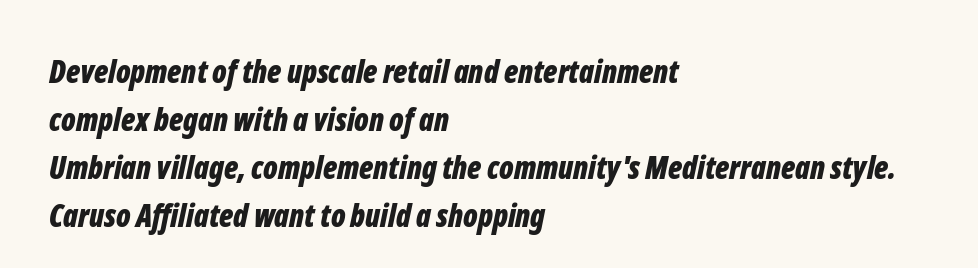
These lines were composed using italics. These lines carry a lot of weight — the face is fully bold. This sample has the flowing, uneven cadence of proportional lettering. Caption: multi-line text, flush left, ragged right.
